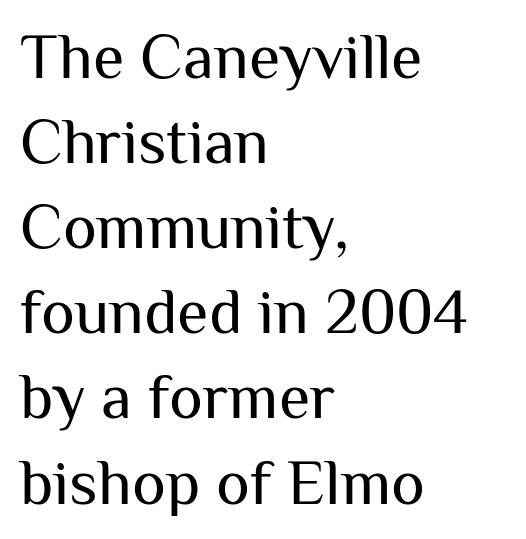
The image shows 64 px regular-weight sans-serif type, upright; set left-aligned, normal line spacing (1.33x), normal letter spacing, not underlined; medium stroke contrast and a medium x-height.
